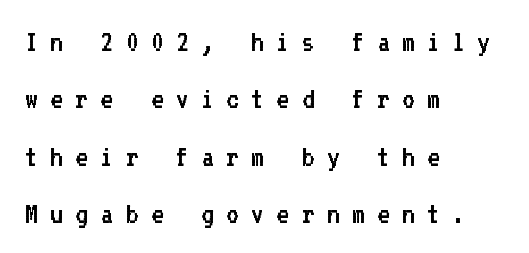
The image shows 32 px regular-weight sans-serif type, upright, monospaced; set left-aligned, line spacing 1.79x, unusually wide letter spacing (+0.37 em), not underlined; low stroke contrast and a medium x-height.
